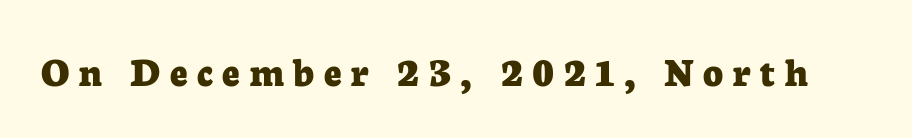
Regarding serifs, this sample has them. The typesetting leans heavy: a genuine bold. Italic: no, the glyphs are upright roman. These lines are rendered in a variable-pitch font. Clear beneath every line of the passage. The letterforms stand isolated, each surrounded by extra space.
